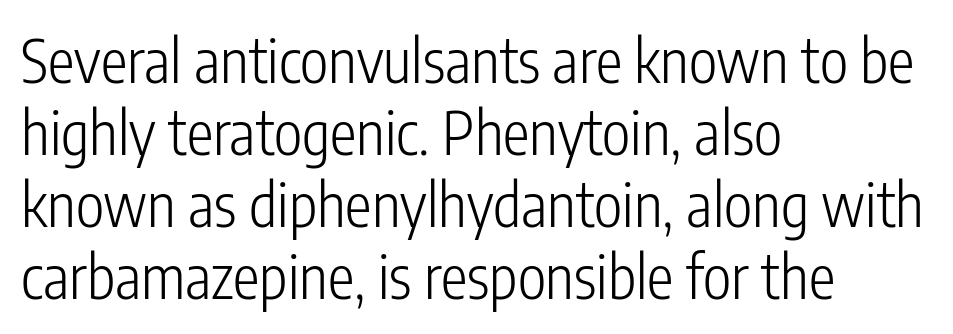
{"serif": "no", "italic": "no", "bold": "no", "weight": "light", "width": "condensed", "stroke_contrast": "low", "x_height": "medium", "monospaced": "no", "underline": "no", "align": "left", "line_spacing_ratio": 1.2, "letter_spacing": "normal", "letter_spacing_em": 0.0, "glyph_px": 60}
